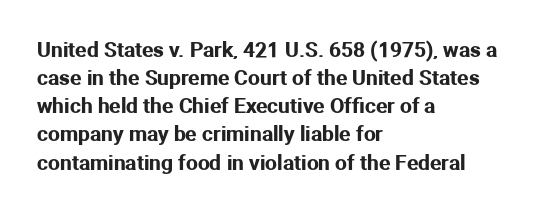
{"italic": "no", "underline": "no", "align": "left", "line_spacing": "normal", "line_spacing_ratio": 1.34, "letter_spacing": "normal", "letter_spacing_em": 0.0, "glyph_px": 21}
